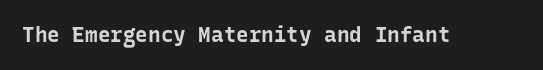
The letterforms sit shoulder to shoulder at normal distance. These lines were composed using upright roman letters. Check the space under the baseline: it is left empty. The sample has been set heavy, in full bold.
